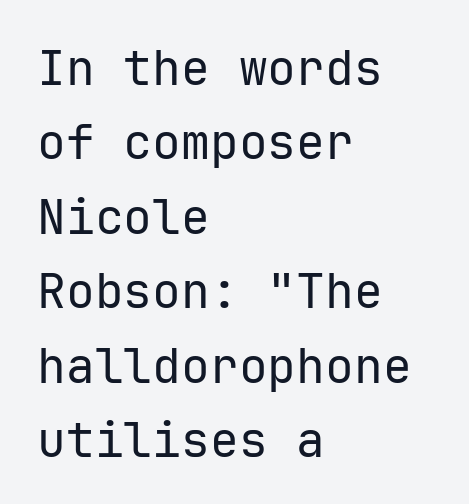
The rows are spaced the way most documents space them. The compositor pushed each line to the left boundary. No extra ink here — the face is not bold. The face used here is monospaced, like something from a code editor. These lines are composed in type without serifs.
